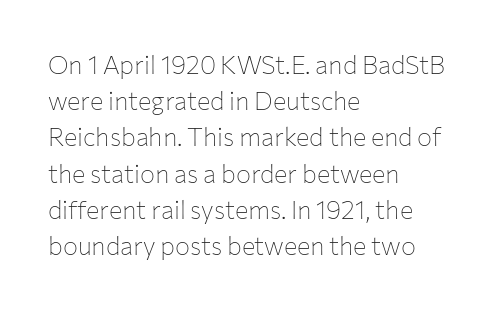
{"italic": "no", "bold": "no", "underline": "no", "align": "left", "line_spacing": "normal", "line_spacing_ratio": 1.45, "letter_spacing": "normal", "letter_spacing_em": 0.0, "glyph_px": 25}
